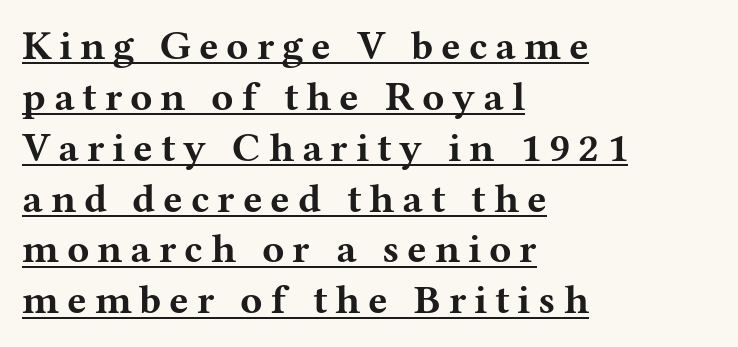
Does the copy run flush right? No — it runs flush left. This is serif lettering, the kind often seen in printed books. Students, observe the line beneath the letters — that is underlining. The rendering uses a bold face; every stroke is thick and dark. The rendering uses natural spacing where letterforms have individual widths.
